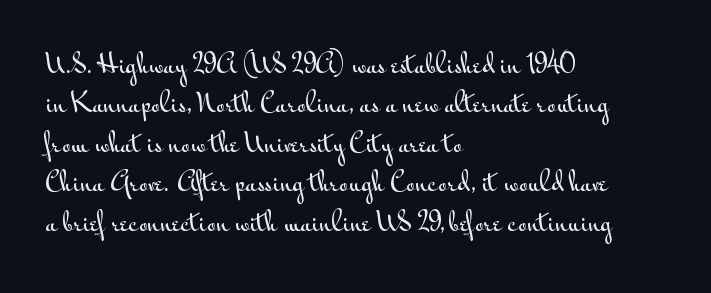
{"underline": "no", "align": "left", "line_spacing": "normal", "line_spacing_ratio": 1.58, "letter_spacing": "normal", "letter_spacing_em": 0.0, "glyph_px": 25}
